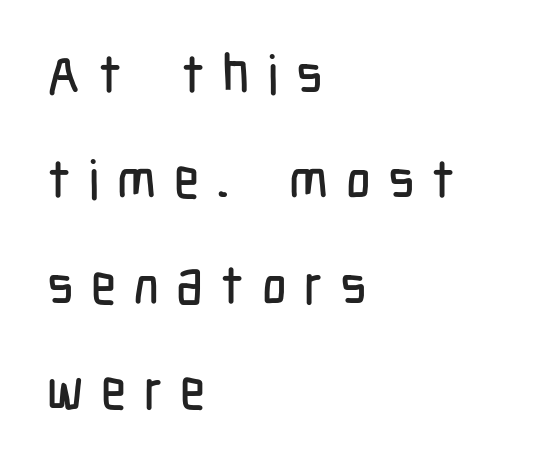
Q: Is the text italic (slanted)? A: No, it is upright.
Q: Is the typeface a serif or a sans-serif typeface? A: Sans-serif.
Q: Is the text underlined? A: No.
Q: How is the paragraph aligned? A: Left-aligned.
Q: Is the spacing between letters normal or unusually wide? A: Unusually wide.
Q: Is the spacing between lines tight, normal or loose? A: Loose.
Q: Width (condensed, normal, or wide)? A: Condensed.
Q: Stroke contrast? A: Low.
Q: x-height? A: Medium.
Q: Monospaced? A: No.
